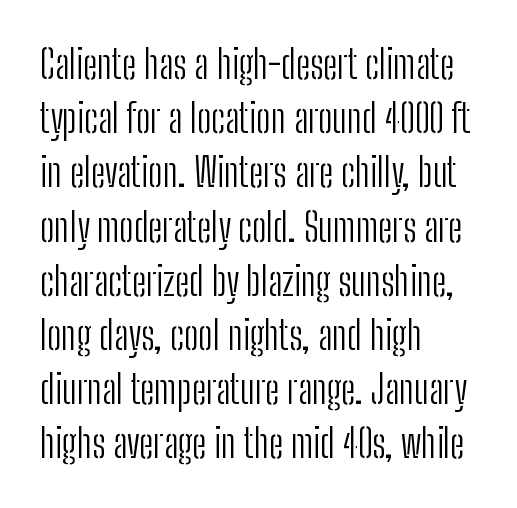
{"serif": "no", "italic": "no", "bold": "no", "weight": "light", "width": "condensed", "stroke_contrast": "low", "x_height": "medium", "monospaced": "no", "underline": "no", "align": "left", "line_spacing": "normal", "line_spacing_ratio": 1.39, "letter_spacing": "normal", "letter_spacing_em": 0.0, "glyph_px": 39}
